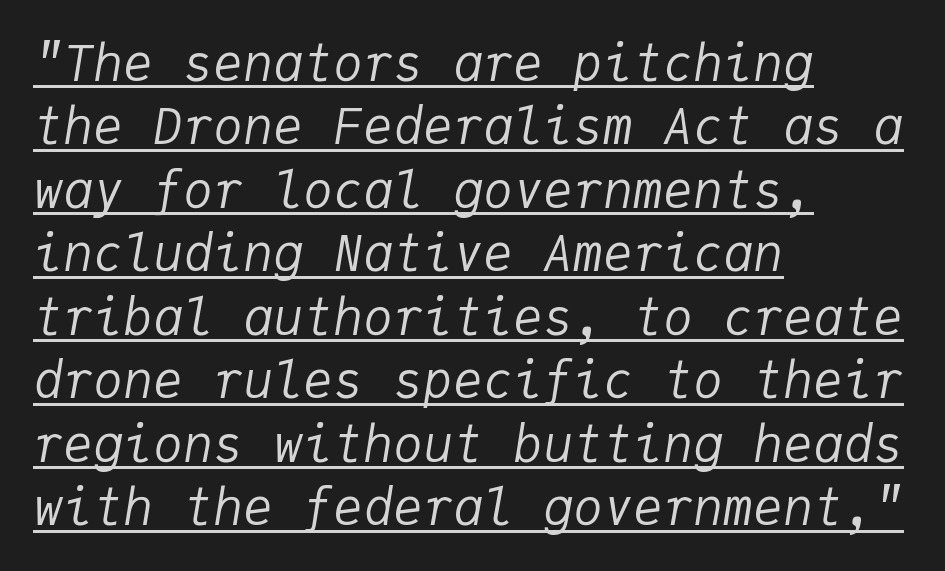
The image shows 50 px regular-weight type, italic (leaning right), monospaced; set left-aligned, normal line spacing (1.27x), normal letter spacing, underlined; low stroke contrast and a medium x-height.
